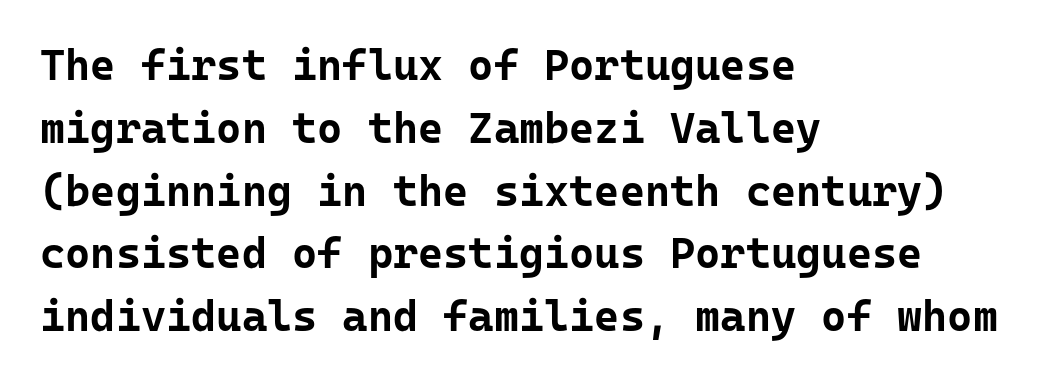
The image shows 43 px bold sans-serif type, upright; set left-aligned, normal line spacing (1.46x), normal letter spacing, not underlined; low stroke contrast and a medium x-height.
